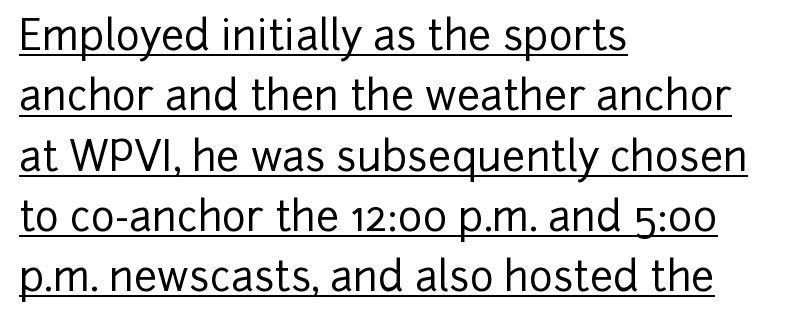
Where is the straight margin? On the left. No extra tracking has been applied to these lines. Spacing verdict: proportional, widths tailored to each character. The typeface chosen for these lines omits serifs.
